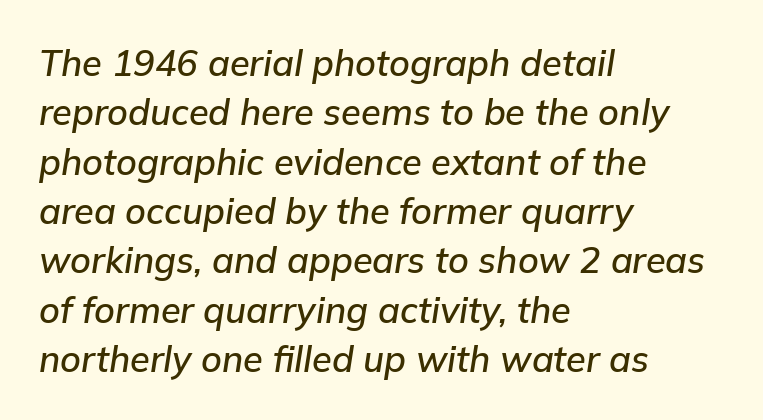
Is there much room between lines? A standard amount, neither cramped nor airy. Note the varied advance widths — an 'i' is clearly narrower than an 'm'. Words appear dense and cohesive because spacing is normal. Compared with a centered layout, this one pins lines to the left instead. The face used here has a pronounced slope to its letters. Words float on clear page, feet unadorned.
